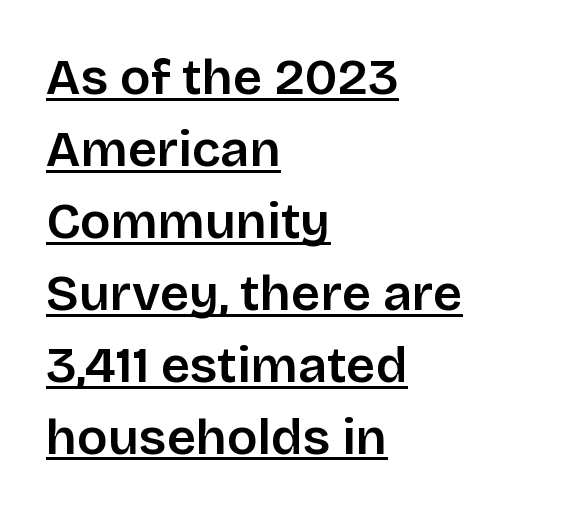
The image shows 51 px sans-serif type, upright; set left-aligned, normal line spacing (1.41x), normal letter spacing, underlined; low stroke contrast and a large x-height.
